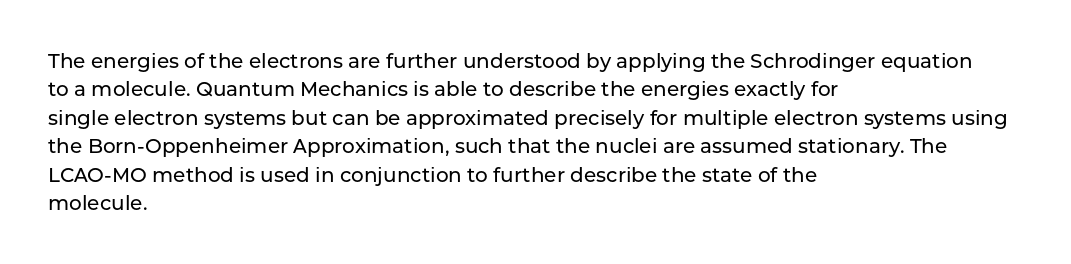
{"italic": "no", "underline": "no", "align": "left", "line_spacing": "normal", "line_spacing_ratio": 1.42, "letter_spacing": "normal", "letter_spacing_em": 0.0, "glyph_px": 20}
